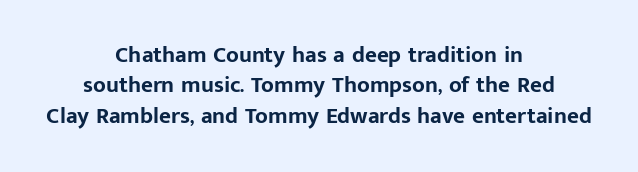
Q: Is the text bold? A: Yes.
Q: Is the text italic (slanted)? A: No, it is upright.
Q: Is the text underlined? A: No.
Q: How is the paragraph aligned? A: Centered.
Q: Is the spacing between letters normal or unusually wide? A: Normal.
Q: Is the spacing between lines tight, normal or loose? A: Normal.
